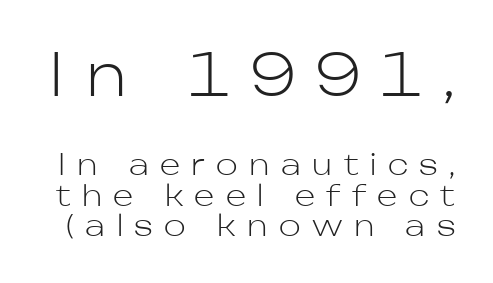
The image shows 58 px light sans-serif type, upright; set tight line spacing (1.06x), unusually wide letter spacing (+0.4 em), not underlined; the first (top) block is 2.0x larger; low stroke contrast and a medium x-height.
